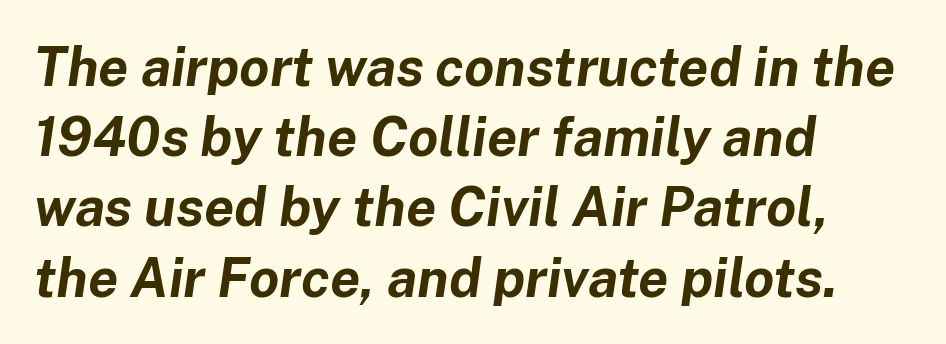
{"italic": "yes", "lean": "right", "slant_degrees": 8, "bold": "yes", "weight": "bold", "width": "normal", "stroke_contrast": "low", "x_height": "medium", "monospaced": "no", "underline": "no", "align": "left", "line_spacing": "normal", "line_spacing_ratio": 1.3, "letter_spacing": "normal", "letter_spacing_em": 0.0, "glyph_px": 54}
